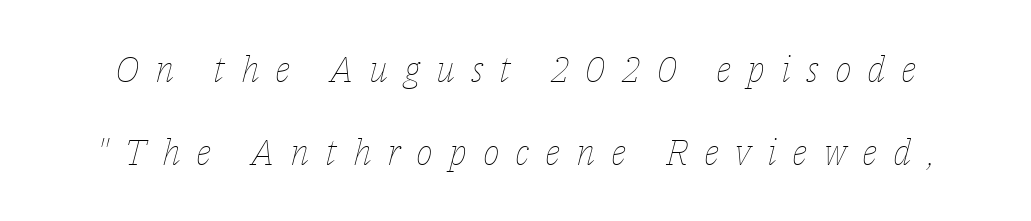
{"italic": "yes", "lean": "right", "slant_degrees": 14, "bold": "no", "weight": "thin", "width": "normal", "stroke_contrast": "low", "x_height": "medium", "monospaced": "no", "underline": "no", "line_spacing": "loose", "line_spacing_ratio": 2.31, "letter_spacing": "wide", "letter_spacing_em": 0.44, "glyph_px": 36}
